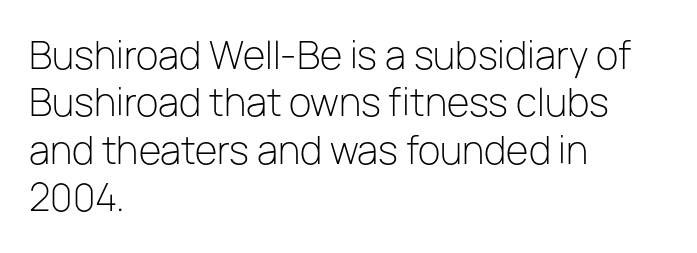
Q: Is the text bold? A: No.
Q: Is the text italic (slanted)? A: No, it is upright.
Q: Is the typeface a serif or a sans-serif typeface? A: Sans-serif.
Q: Is the text underlined? A: No.
Q: How is the paragraph aligned? A: Left-aligned.
Q: Is the spacing between letters normal or unusually wide? A: Normal.
Q: Is the spacing between lines tight, normal or loose? A: Normal.
Q: Width (condensed, normal, or wide)? A: Normal.
Q: Stroke contrast? A: Low.
Q: x-height? A: Medium.
Q: Monospaced? A: No.
